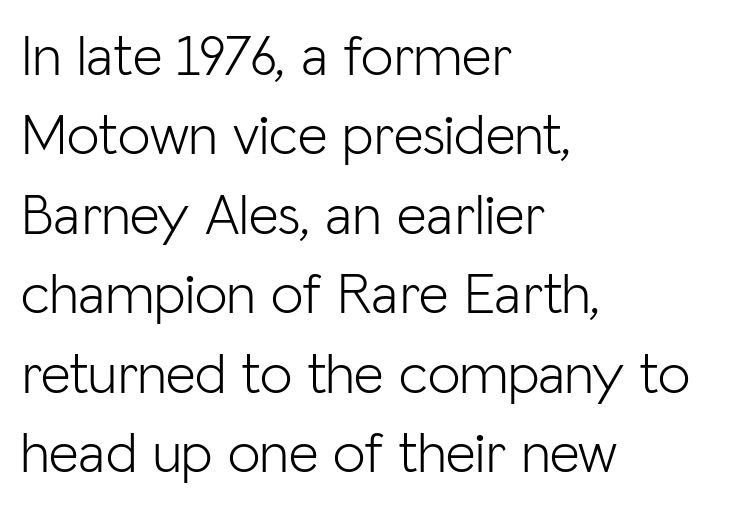
{"serif": "no", "italic": "no", "bold": "no", "weight": "light", "width": "normal", "stroke_contrast": "low", "x_height": "medium", "monospaced": "no", "underline": "no", "align": "left", "line_spacing": "normal", "line_spacing_ratio": 1.37, "letter_spacing": "normal", "letter_spacing_em": 0.0, "glyph_px": 58}
